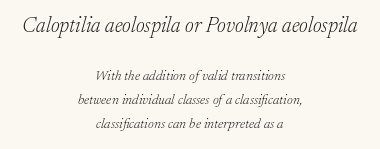
Q: Is the text bold? A: No.
Q: Is the text italic (slanted)? A: Yes, it leans right by about 17 degrees.
Q: Is the text underlined? A: No.
Q: How is the paragraph aligned? A: Centered.
Q: Is the spacing between letters normal or unusually wide? A: Normal.
Q: Which block of text is set in a larger size, the first (top) or the second (bottom)? A: The first (top) one.
